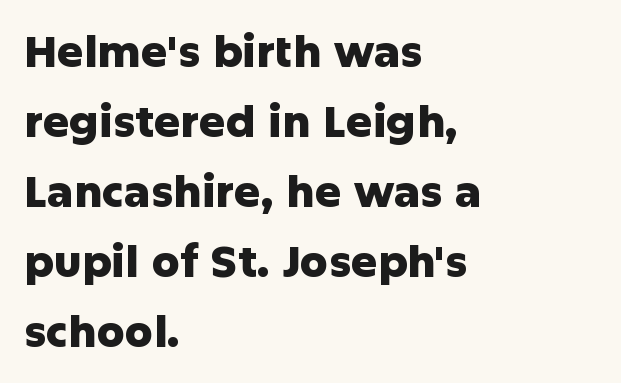
Think of a printed novel: that variable character pitch is what you see here. Each new line begins a customary step beneath the previous one. Ascenders rise straight up at ninety degrees. Is the type bold? Yes — the strokes are clearly thick and heavy. The letters carry no serifs — their stems end cleanly without finishing strokes.
